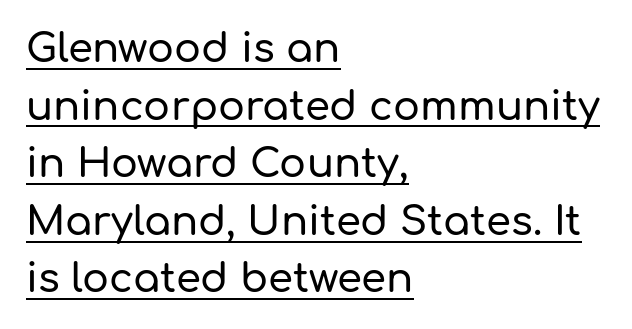
The image shows 40 px sans-serif type, upright; set left-aligned, normal line spacing (1.44x), normal letter spacing, underlined; low stroke contrast and a medium x-height.
